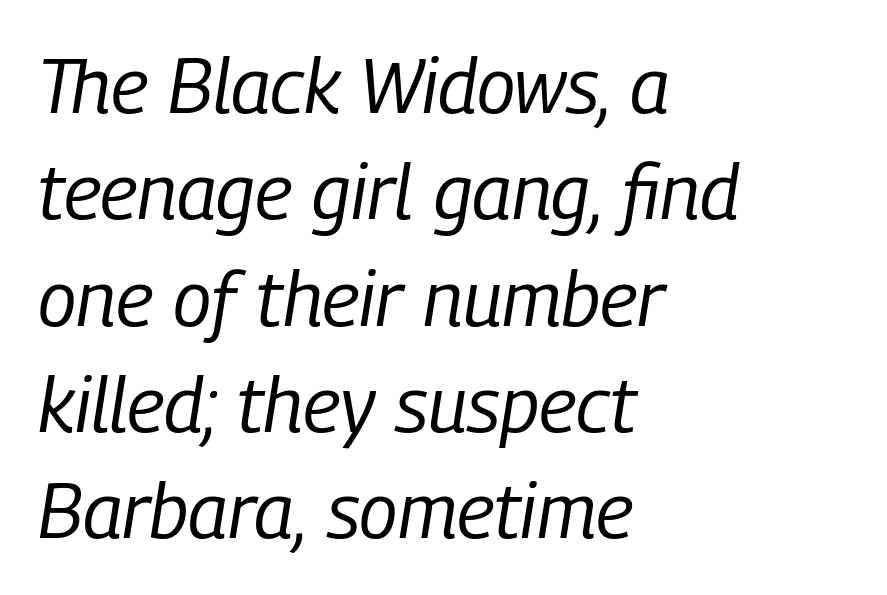
{"italic": "yes", "lean": "right", "slant_degrees": 9, "bold": "no", "weight": "regular", "width": "condensed", "stroke_contrast": "low", "x_height": "medium", "monospaced": "no", "underline": "no", "align": "left", "line_spacing": "normal", "line_spacing_ratio": 1.38, "letter_spacing": "normal", "letter_spacing_em": 0.0, "glyph_px": 77}
